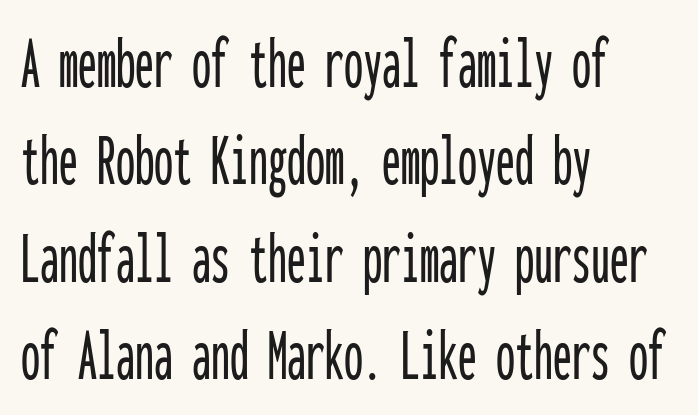
{"serif": "no", "italic": "no", "width": "condensed", "stroke_contrast": "low", "x_height": "medium", "monospaced": "yes", "underline": "no", "align": "left", "line_spacing": "normal", "line_spacing_ratio": 1.28, "letter_spacing": "normal", "letter_spacing_em": 0.0, "glyph_px": 76}
